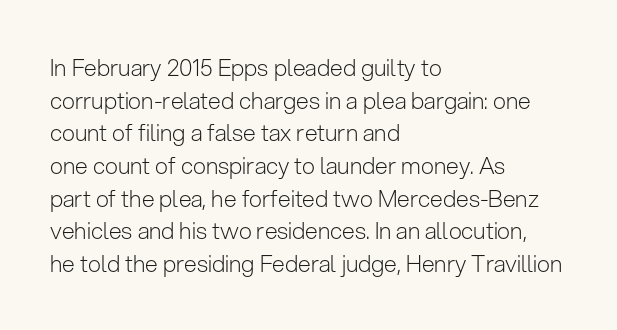
{"italic": "no", "bold": "no", "underline": "no", "align": "left", "line_spacing": "normal", "line_spacing_ratio": 1.42, "letter_spacing": "normal", "letter_spacing_em": 0.0, "glyph_px": 23}
